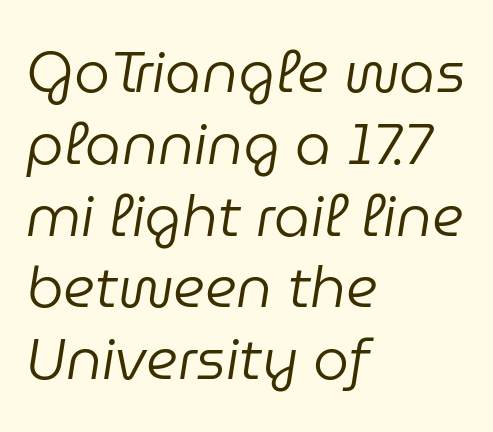
{"italic": "yes", "lean": "right", "slant_degrees": 9, "bold": "no", "weight": "regular", "width": "normal", "stroke_contrast": "low", "x_height": "medium", "monospaced": "no", "underline": "no", "align": "left", "line_spacing": "normal", "line_spacing_ratio": 1.26, "letter_spacing": "normal", "letter_spacing_em": 0.0, "glyph_px": 57}
